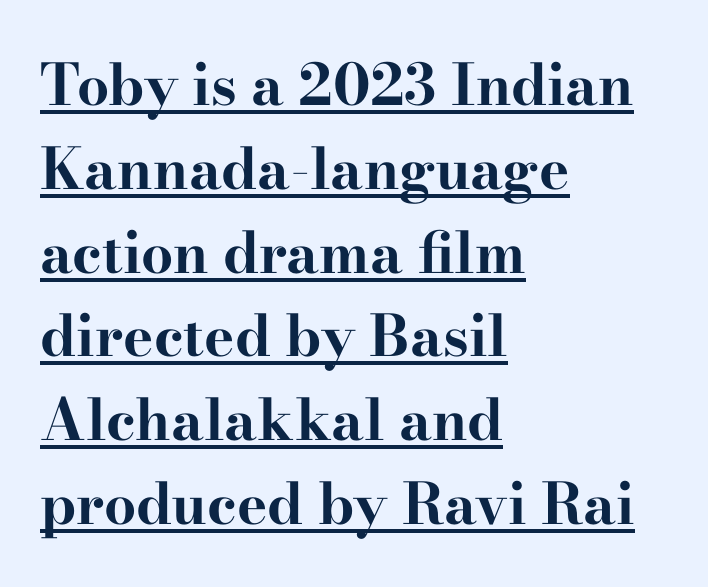
Looks like someone drew a line under every word here. Regarding serifs, this sample has them. This is roman type, the default non-slanted kind. The paragraph has a hard left edge and a soft right edge. A dark, heavy texture on the line: the type is bold.
